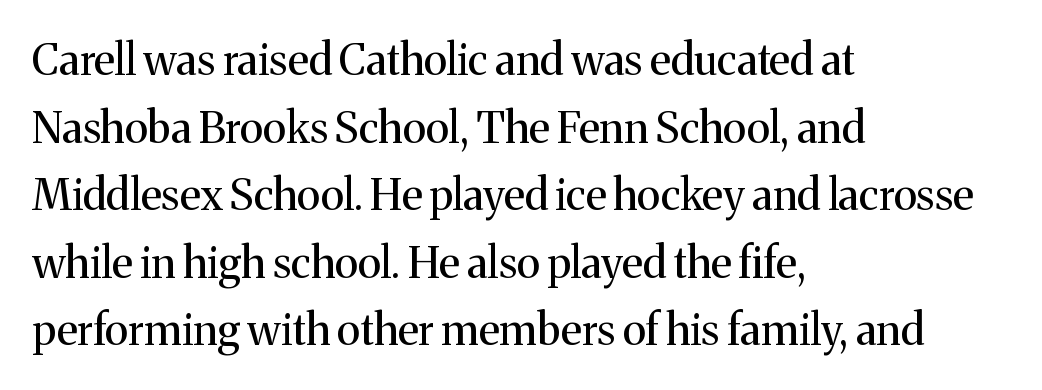
The image shows 43 px regular-weight serif type, upright; set left-aligned, normal line spacing (1.57x), normal letter spacing, not underlined; medium stroke contrast and a medium x-height.
